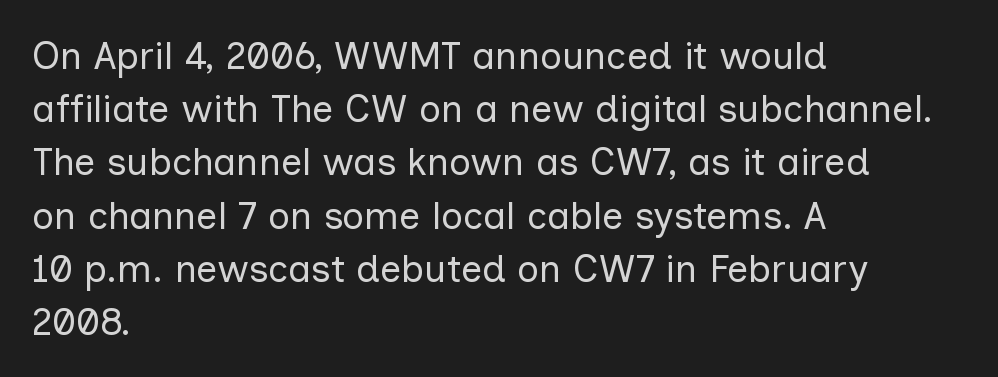
The image shows 38 px regular-weight sans-serif type, upright; set left-aligned, normal line spacing (1.4x), normal letter spacing, not underlined; low stroke contrast and a medium x-height.
